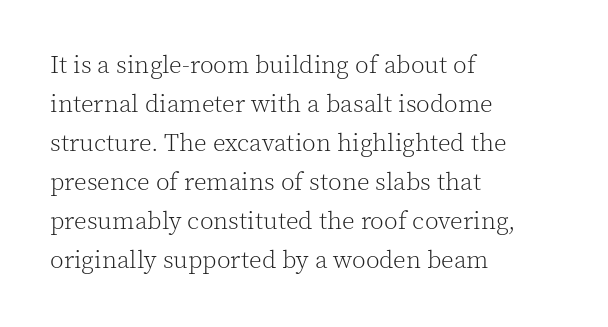
The space between consecutive lines is moderate. In terms of letterspacing, this is plain default setting. This rendering features lettering with no underline. Is the stroke heavy? The answer is a plain regular-or-lighter.
